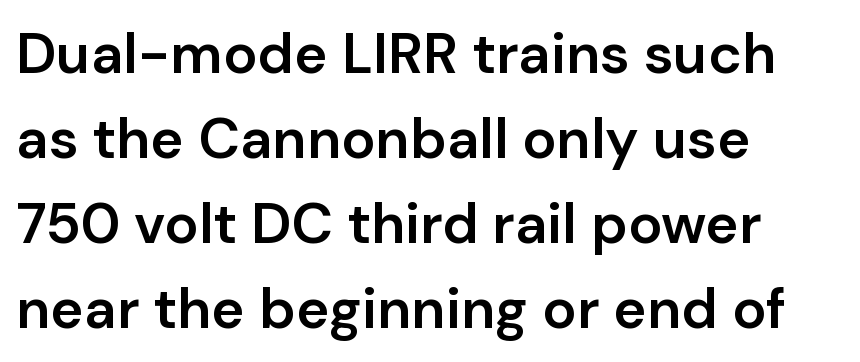
Q: Is the text bold? A: Semi-bold.
Q: Is the text italic (slanted)? A: No, it is upright.
Q: Is the typeface a serif or a sans-serif typeface? A: Sans-serif.
Q: Is the text underlined? A: No.
Q: How is the paragraph aligned? A: Left-aligned.
Q: Is the spacing between letters normal or unusually wide? A: Normal.
Q: Is the spacing between lines tight, normal or loose? A: Normal.
Q: Width (condensed, normal, or wide)? A: Normal.
Q: Stroke contrast? A: Low.
Q: x-height? A: Medium.
Q: Monospaced? A: No.
